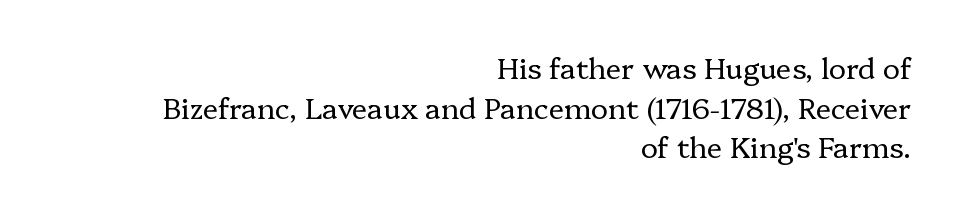
{"serif": "yes", "italic": "no", "bold": "no", "weight": "regular", "width": "normal", "stroke_contrast": "low", "x_height": "medium", "monospaced": "no", "underline": "no", "align": "right", "line_spacing": "normal", "line_spacing_ratio": 1.37, "letter_spacing": "normal", "letter_spacing_em": 0.0, "glyph_px": 29}
